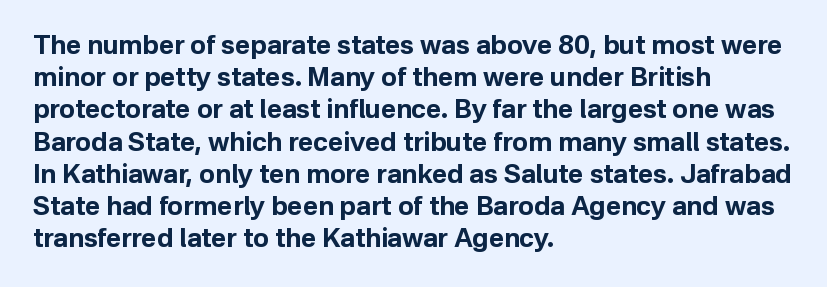
The image shows 26 px bold type, upright; set left-aligned, line spacing 1.24x, normal letter spacing, not underlined.
